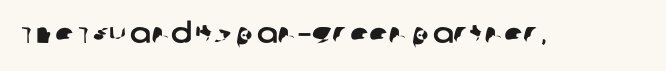
Q: Is the typeface a serif or a sans-serif typeface? A: Sans-serif.
Q: Is the text underlined? A: No.
Q: Is the spacing between letters normal or unusually wide? A: Normal.
Q: Width (condensed, normal, or wide)? A: Normal.
Q: Stroke contrast? A: Low.
Q: x-height? A: Large.
Q: Monospaced? A: No.
